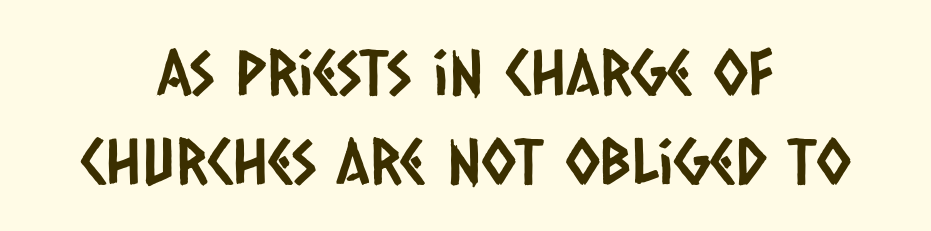
{"serif": "no", "width": "condensed", "stroke_contrast": "low", "x_height": "large", "monospaced": "no", "underline": "no", "align": "center", "line_spacing": "normal", "line_spacing_ratio": 1.42, "letter_spacing": "normal", "letter_spacing_em": 0.0, "glyph_px": 63}
